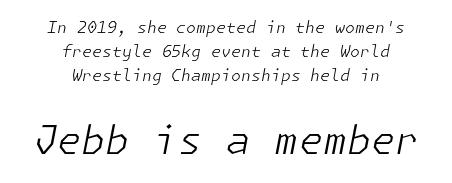
{"italic": "yes", "lean": "right", "slant_degrees": 11, "bold": "no", "weight": "light", "width": "normal", "stroke_contrast": "low", "x_height": "medium", "underline": "no", "align": "center", "line_spacing": "normal", "line_spacing_ratio": 1.49, "letter_spacing": "normal", "letter_spacing_em": 0.0, "larger_block": "second", "size_ratio": 2.44, "glyph_px": 39}
